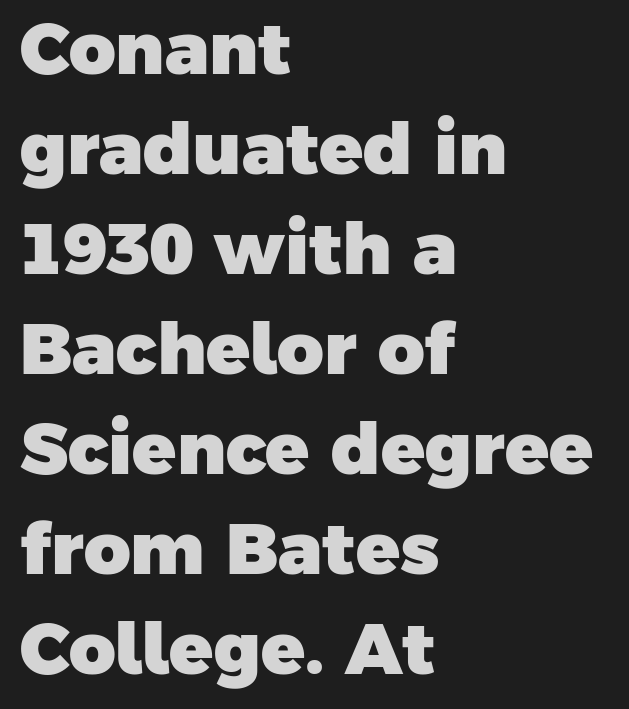
Short and long lines alike share a common starting point at left. Strong, thick strokes mark this as bold type. You could call the tracking neutral — neither tight nor loose. The passage shown stacks its lines at a standard gap. Only glyphs here, with clear space below each row.
